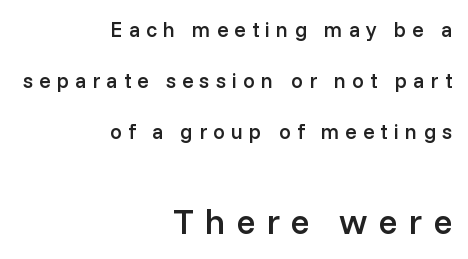
The image shows 36 px semibold sans-serif type, upright; set right-aligned, loose line spacing (2.43x), unusually wide letter spacing (+0.29 em), not underlined; the second (bottom) block is 1.71x larger; low stroke contrast and a medium x-height.
